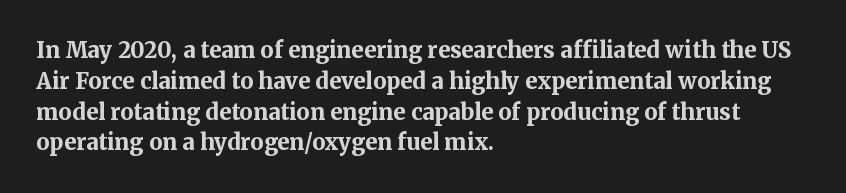
The image shows 22 px bold type, upright; set left-aligned, normal line spacing (1.4x), normal letter spacing, not underlined.
